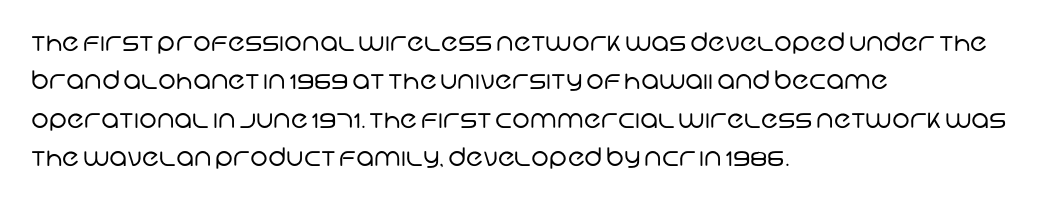
The space beneath each line is pristine and unruled. Layout note: lines flush left. This is not heavy type; no bold has been used. Reading down the column, the eye jumps a familiar distance to each next line.
